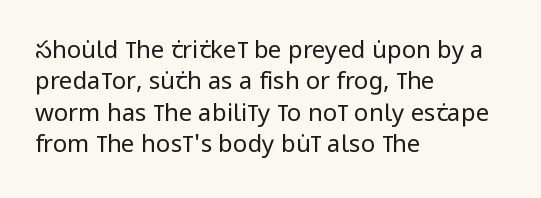
{"italic": "no", "bold": "no", "underline": "no", "align": "left", "line_spacing": "normal", "line_spacing_ratio": 1.31, "letter_spacing": "normal", "letter_spacing_em": 0.0, "glyph_px": 24}
